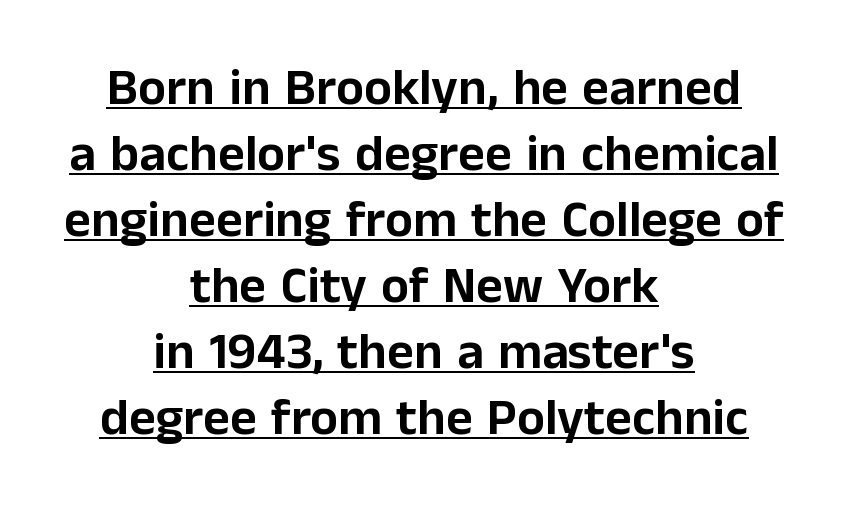
The image shows 52 px sans-serif type, upright; set centered, normal line spacing (1.27x), normal letter spacing, underlined; low stroke contrast and a medium x-height.
